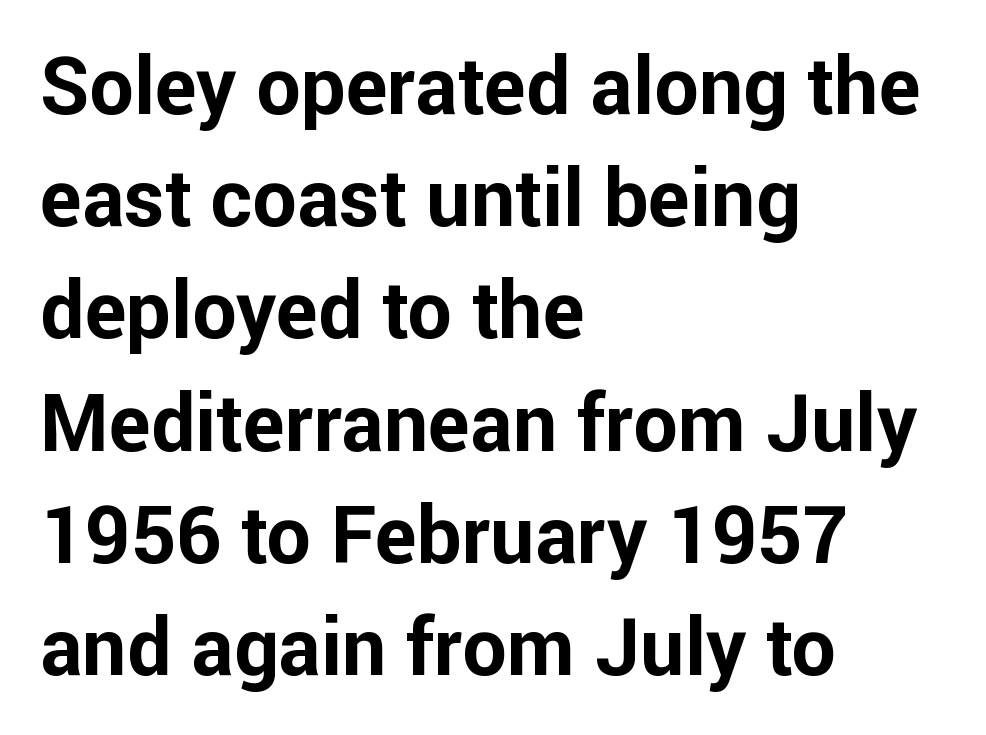
{"serif": "no", "italic": "no", "bold": "yes", "weight": "bold", "width": "normal", "stroke_contrast": "low", "x_height": "medium", "monospaced": "no", "underline": "no", "align": "left", "line_spacing": "normal", "line_spacing_ratio": 1.42, "letter_spacing": "normal", "letter_spacing_em": 0.0, "glyph_px": 79}
